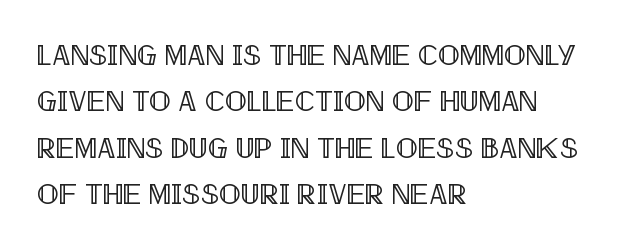
{"italic": "no", "width": "condensed", "x_height": "large", "monospaced": "no", "underline": "no", "align": "left", "line_spacing": "normal", "line_spacing_ratio": 1.6, "letter_spacing": "normal", "letter_spacing_em": 0.0, "glyph_px": 29}
